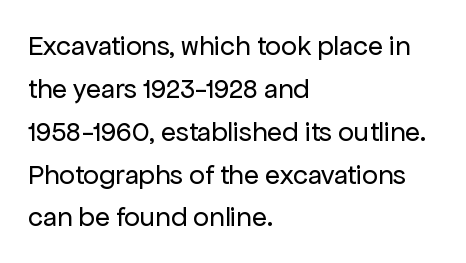
The image shows 28 px regular-weight sans-serif type, upright; set left-aligned, normal line spacing (1.53x), normal letter spacing, not underlined; low stroke contrast and a medium x-height.
